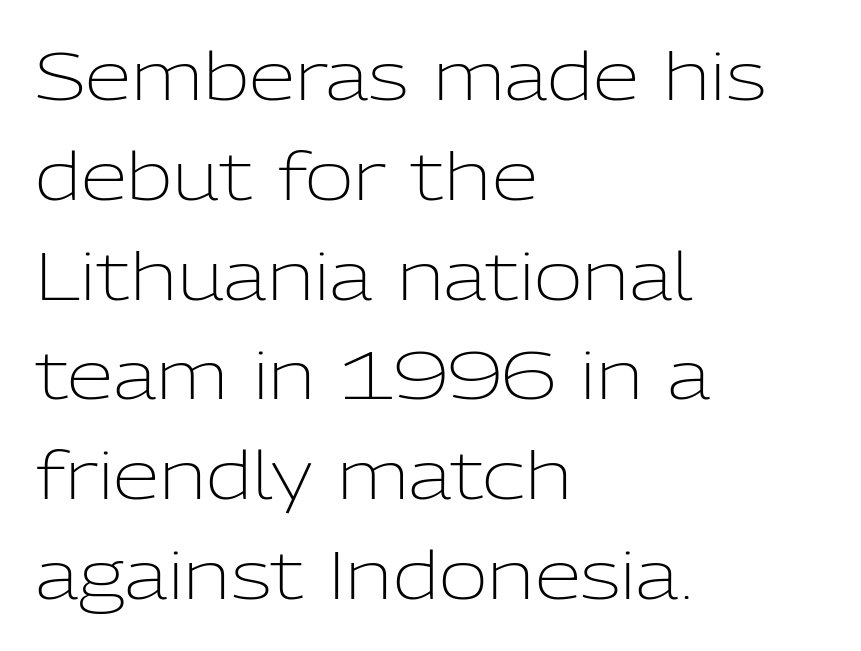
The image shows 67 px light sans-serif type, upright; set left-aligned, normal line spacing (1.49x), normal letter spacing, not underlined; low stroke contrast and a medium x-height.
